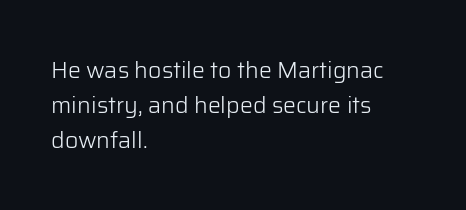
Weight: not bold — regular or lighter. The typesetter chose a ragged-right arrangement here. Each new line begins a customary step beneath the previous one. You could call the tracking neutral — neither tight nor loose. Only glyphs here, with clear space below each row. You can tell it's not italic because the verticals are truly vertical.
